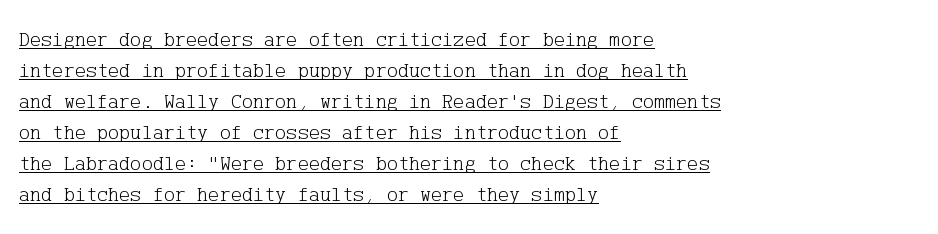
The image shows 21 px text type, upright; set left-aligned, normal line spacing (1.48x), normal letter spacing, underlined.
